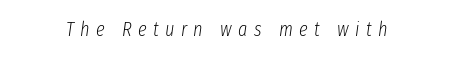
No letter is thick-stroked: the sample isn't bold. Plain, unruled lines of type. These lines were composed using italics. Is the letter spacing exaggerated? Yes — the characters are pushed far apart.
